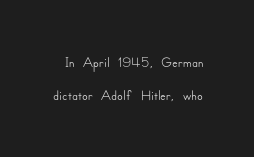
The lines sit at an ordinary, default distance from one another. Short note: letters normally spaced. Beneath every word, the page is bare. The type sits square on the baseline with zero lean.
